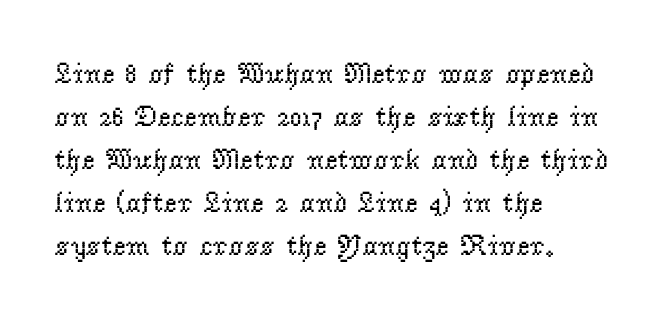
The image shows 29 px regular-weight serif type, upright; set left-aligned, normal line spacing (1.48x), normal letter spacing, not underlined; low stroke contrast and a small x-height.
